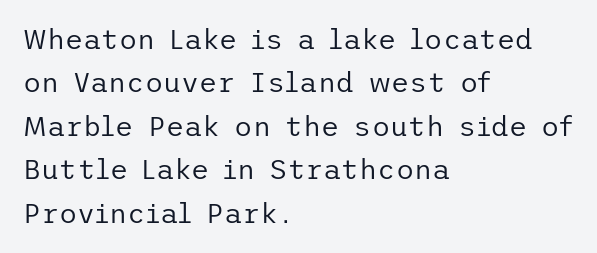
{"serif": "no", "italic": "no", "bold": "no", "weight": "regular", "width": "normal", "stroke_contrast": "low", "x_height": "medium", "underline": "no", "align": "left", "line_spacing": "normal", "line_spacing_ratio": 1.55, "letter_spacing": "normal", "letter_spacing_em": 0.0, "glyph_px": 28}
